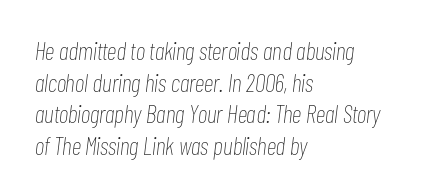
The image shows 25 px text type, italic (leaning right); set left-aligned, normal line spacing (1.27x), normal letter spacing, not underlined.
